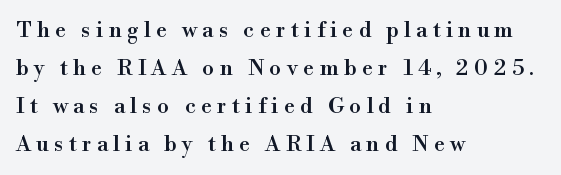
The rendering inserts visible extra space after every character. The zone under the glyphs is completely vacant. Do the letters lean? They stand straight. The lines are quadded left.
